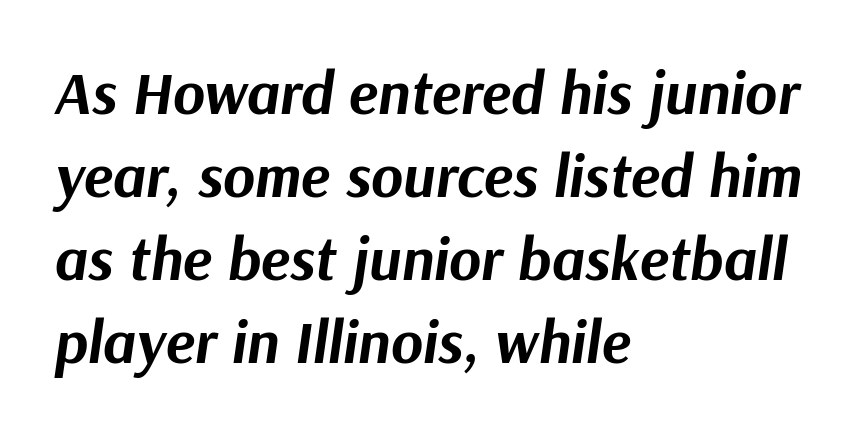
{"italic": "yes", "lean": "right", "slant_degrees": 9, "bold": "yes", "weight": "bold", "width": "normal", "stroke_contrast": "medium", "x_height": "medium", "monospaced": "no", "underline": "no", "align": "left", "line_spacing": "normal", "line_spacing_ratio": 1.36, "letter_spacing": "normal", "letter_spacing_em": 0.0, "glyph_px": 61}
